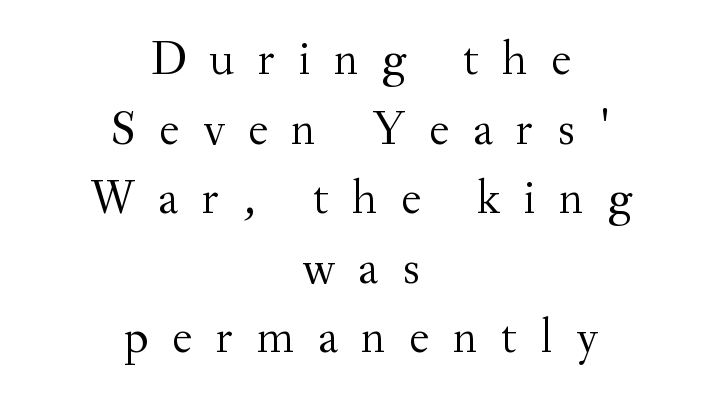
Q: Is the text bold? A: No.
Q: Is the text italic (slanted)? A: No, it is upright.
Q: Is the typeface a serif or a sans-serif typeface? A: Serif.
Q: Is the text underlined? A: No.
Q: How is the paragraph aligned? A: Centered.
Q: Is the spacing between letters normal or unusually wide? A: Unusually wide.
Q: Is the spacing between lines tight, normal or loose? A: Normal.
Q: Width (condensed, normal, or wide)? A: Normal.
Q: Stroke contrast? A: Medium.
Q: x-height? A: Small.
Q: Monospaced? A: No.
